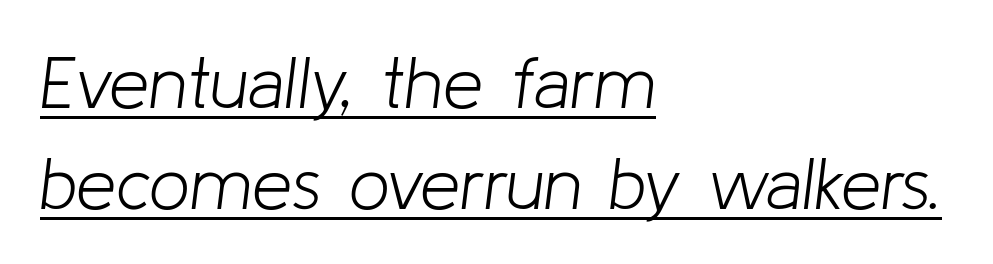
Q: Is the text bold? A: No.
Q: Is the text italic (slanted)? A: Yes, it leans right by about 8 degrees.
Q: Is the text underlined? A: Yes.
Q: How is the paragraph aligned? A: Left-aligned.
Q: Is the spacing between letters normal or unusually wide? A: Normal.
Q: Is the spacing between lines tight, normal or loose? A: Normal.
Q: Width (condensed, normal, or wide)? A: Normal.
Q: Stroke contrast? A: Low.
Q: x-height? A: Medium.
Q: Monospaced? A: No.
